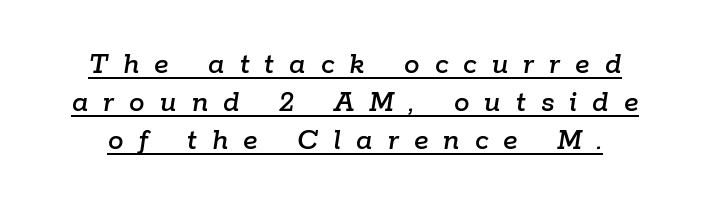
The passage shown leans; its letterforms are oblique. Tracking here is generous; glyphs stand well apart from one another. Somebody hit Ctrl+U on this one — the words are underlined. Note the varied advance widths — an 'i' is clearly narrower than an 'm'.
